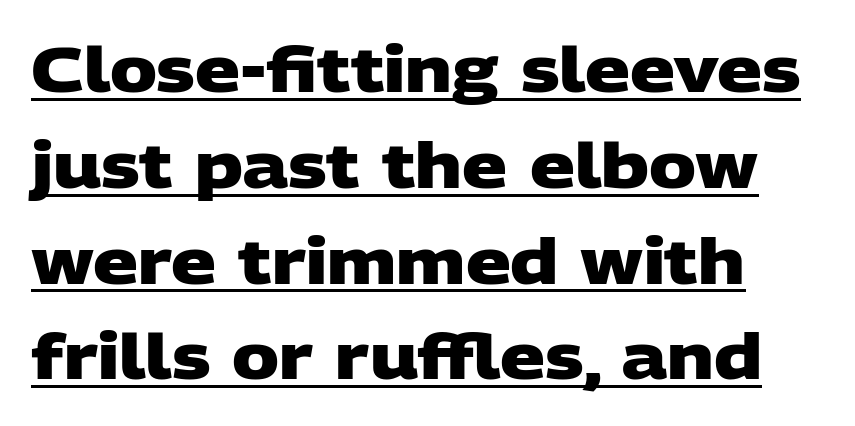
The image shows 63 px heavy, wide sans-serif type; set normal line spacing (1.52x), normal letter spacing, underlined; low stroke contrast and a large x-height.
